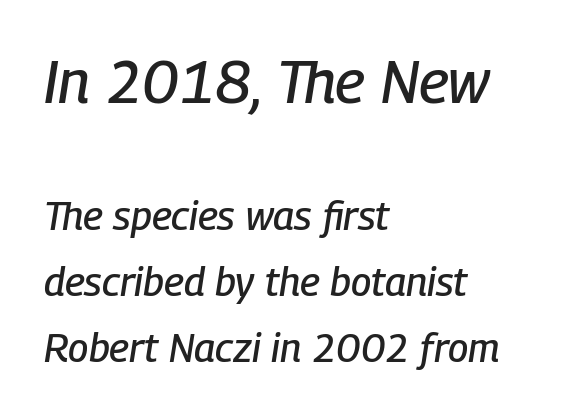
Decoration check: the copy has no underline. The typography opts for an oblique posture over an upright one. You get the large type first, then a drop to smaller type. Summary of vertical rhythm: regular, with standard interline spacing. This sample has the flowing, uneven cadence of proportional lettering. Inter-character spacing is left at the font's built-in metrics.
